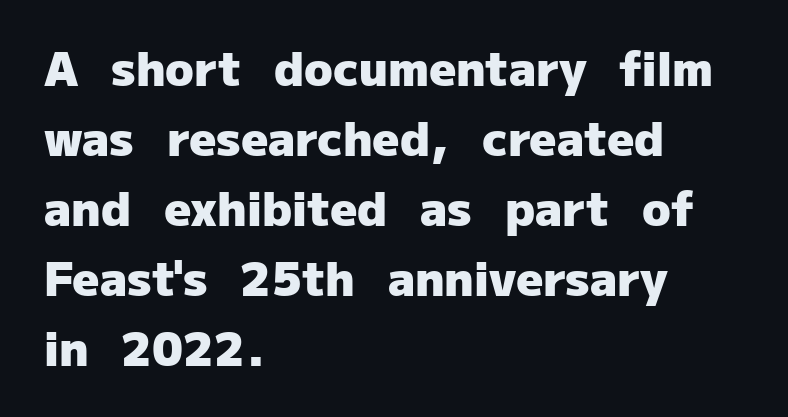
Q: Is the text bold? A: Yes.
Q: Is the text italic (slanted)? A: No, it is upright.
Q: Is the typeface a serif or a sans-serif typeface? A: Sans-serif.
Q: Is the text underlined? A: No.
Q: How is the paragraph aligned? A: Left-aligned.
Q: Is the spacing between letters normal or unusually wide? A: Normal.
Q: Is the spacing between lines tight, normal or loose? A: Normal.
Q: Width (condensed, normal, or wide)? A: Normal.
Q: Stroke contrast? A: Low.
Q: x-height? A: Medium.
Q: Monospaced? A: No.
